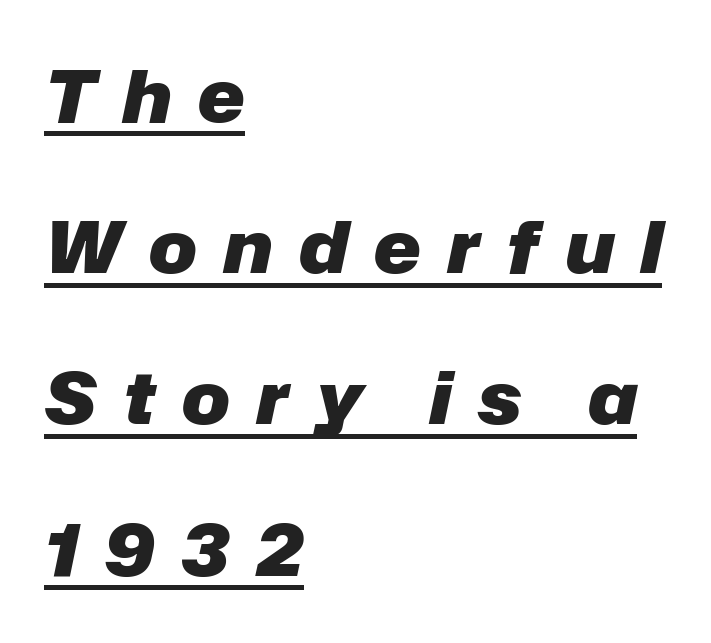
Weight check: bold — yes, fully. Compared with ordinary roman type, these characters are visibly tilted. Leftover space on each line is placed entirely after the last word. The rendering uses a large line-height, opening up the rows. Does a line run under the words? Yes, clearly.
